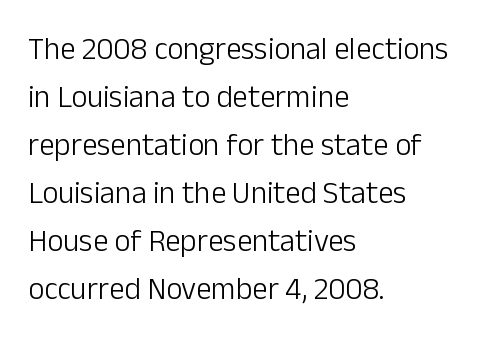
The image shows 31 px light sans-serif type, upright; set left-aligned, normal line spacing (1.55x), normal letter spacing, not underlined; low stroke contrast and a medium x-height.
